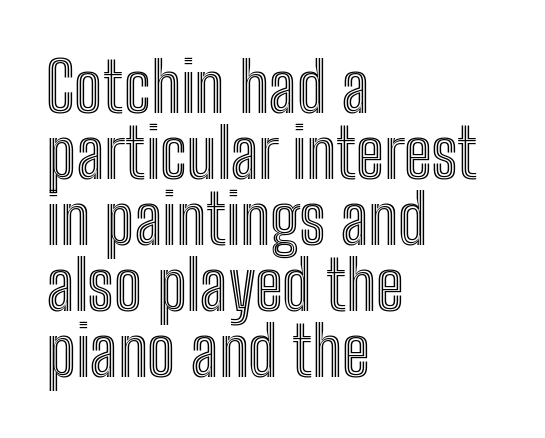
The image shows 68 px condensed type, upright; set left-aligned, tight line spacing (0.97x), normal letter spacing, not underlined; a medium x-height.
